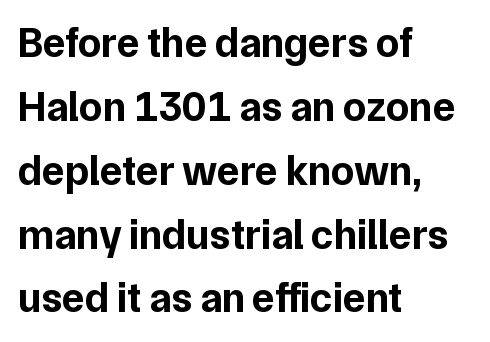
Does the type have serifs? No, each stem ends abruptly. The words here are not underlined. Line beginnings align vertically; line endings do not. These lines are rendered in a variable-pitch font.
